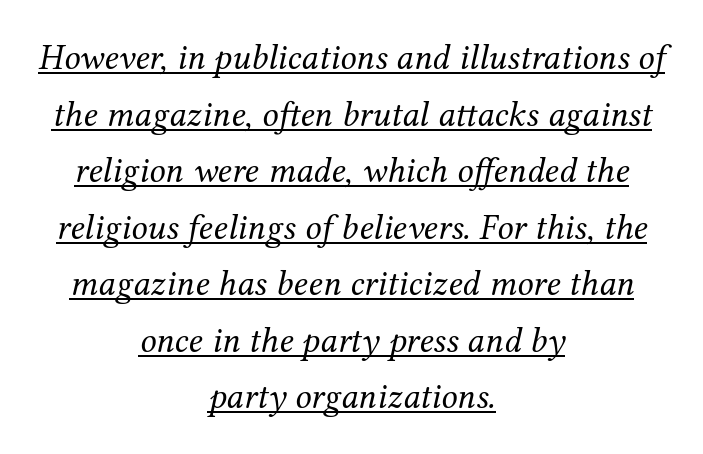
The image shows 36 px regular-weight serif type, italic (leaning right); set centered, normal line spacing (1.57x), normal letter spacing, underlined; medium stroke contrast and a medium x-height.
